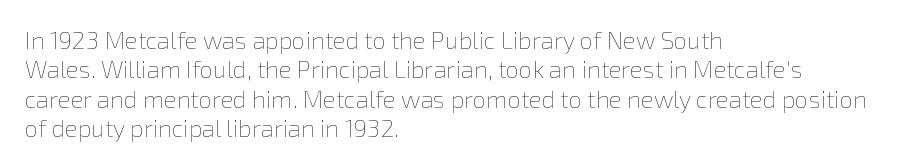
{"italic": "no", "bold": "no", "underline": "no", "align": "left", "line_spacing_ratio": 1.22, "letter_spacing": "normal", "letter_spacing_em": 0.0, "glyph_px": 24}
